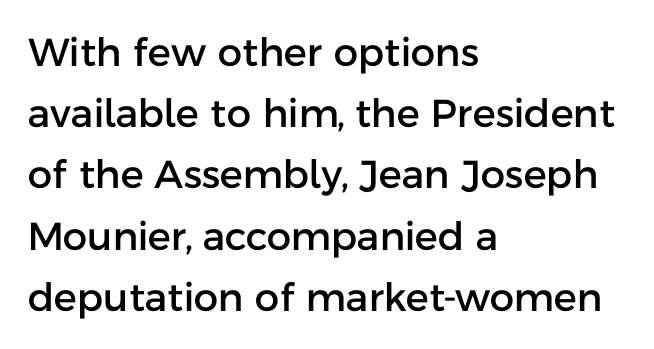
The tracking reads as untouched default to a designer's eye. Just letters on the line, the space beneath them empty. Each letter keeps its own natural width here, so spacing adapts to shape. The vertical gap from one line to the next is medium. Nothing sits at the stroke ends, so this counts as sans-serif.
